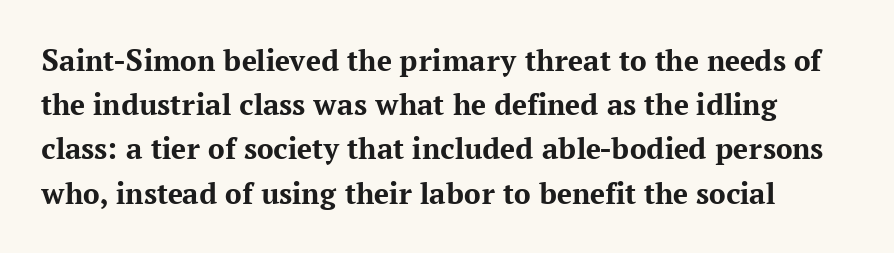
{"serif": "yes", "italic": "no", "bold": "yes", "weight": "bold", "width": "normal", "stroke_contrast": "medium", "x_height": "medium", "monospaced": "no", "underline": "no", "line_spacing": "normal", "line_spacing_ratio": 1.34, "letter_spacing": "normal", "letter_spacing_em": 0.0, "glyph_px": 33}
